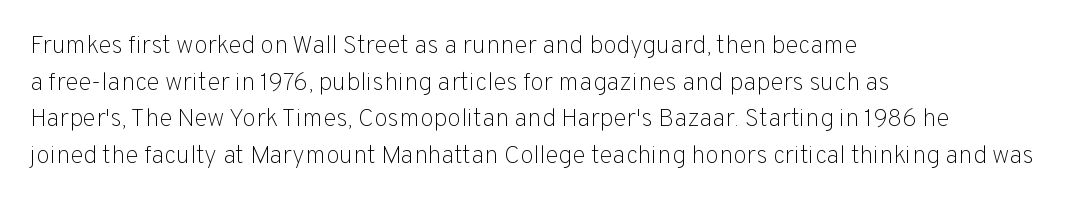
{"italic": "no", "bold": "no", "underline": "no", "align": "left", "line_spacing": "normal", "line_spacing_ratio": 1.47, "letter_spacing": "normal", "letter_spacing_em": 0.0, "glyph_px": 25}
